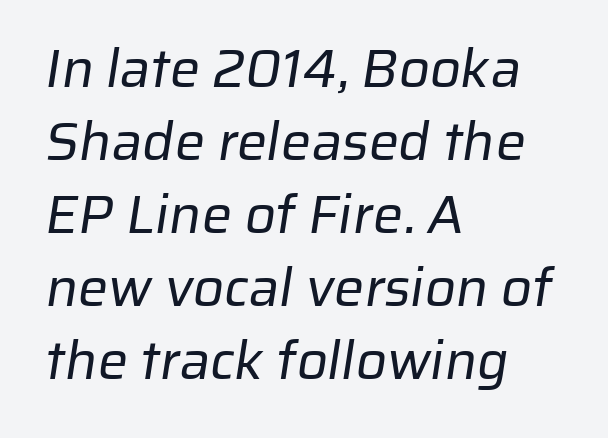
Each word holds together tightly as a unit, with standard inter-letter gaps. Compared with a typical body face, this is equally light or lighter still. The vertical gap from one line to the next is medium. Unlike a traditional serif, this face leaves its strokes unadorned. The words here are not underlined.
